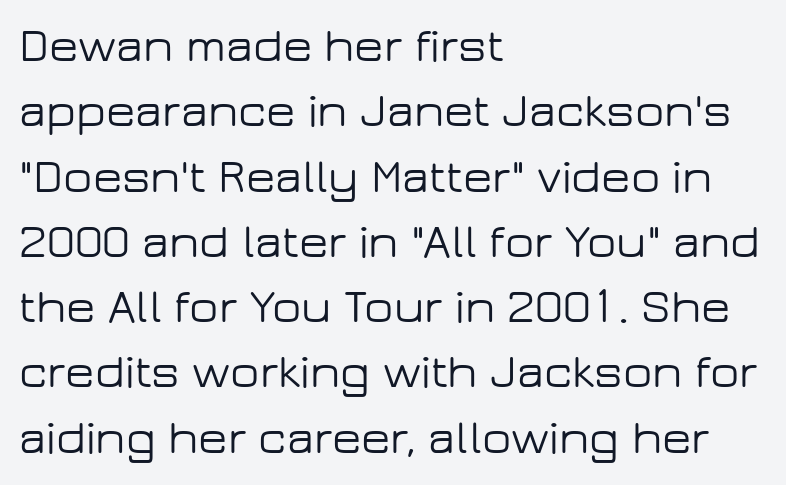
Tall strokes in this sample are plumb rather than angled. Students, note that the glyphs here touch the page at normal intervals. The words here are not underlined. Unlike a traditional serif, this face leaves its strokes unadorned. The rendering anchors every line to the left-hand side.
